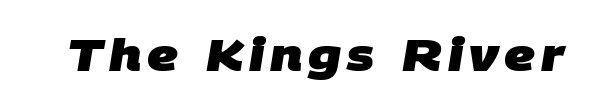
Q: Is the text bold? A: Yes.
Q: Is the typeface a serif or a sans-serif typeface? A: Sans-serif.
Q: Is the text underlined? A: No.
Q: Width (condensed, normal, or wide)? A: Normal.
Q: Stroke contrast? A: Low.
Q: x-height? A: Large.
Q: Monospaced? A: No.
